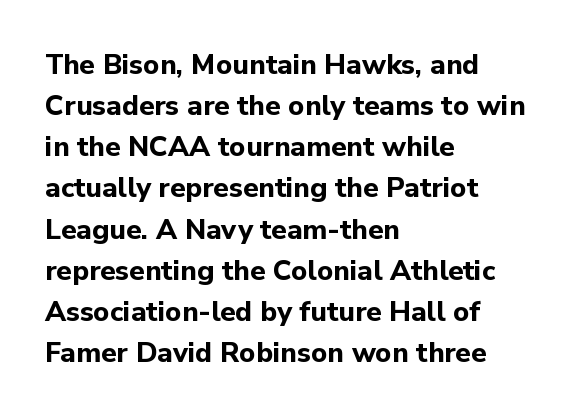
Serifs: no, the terminals of the letterforms are clean. Thick stems and heavy bowls — unmistakably bold. Italic? Not at all — the glyphs are vertical. Words appear dense and cohesive because spacing is normal. Underlining? Definitely not there.
